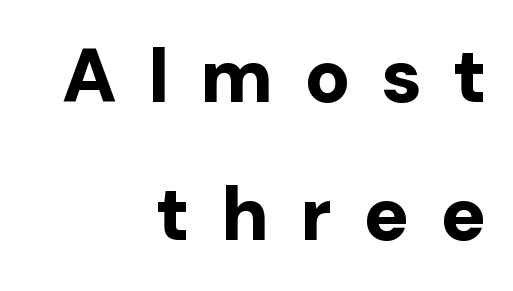
The image shows 76 px bold sans-serif type, upright; set right-aligned, line spacing 1.82x, unusually wide letter spacing (+0.41 em), not underlined; low stroke contrast and a medium x-height.
